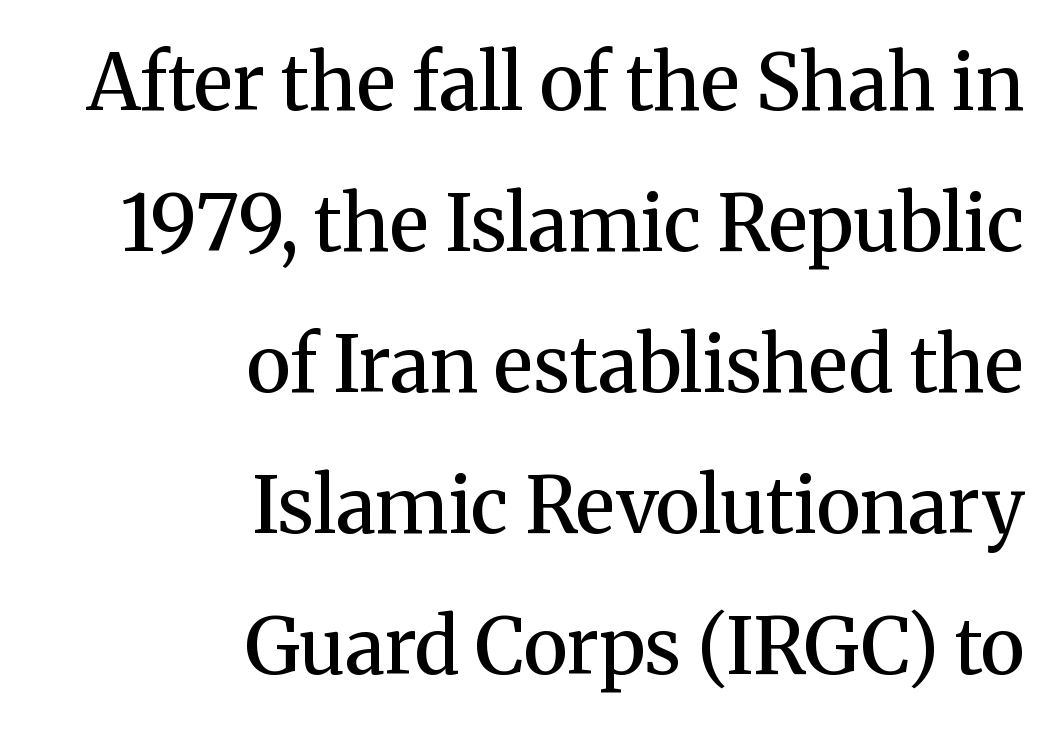
{"serif": "yes", "italic": "no", "bold": "semi", "weight": "semibold", "width": "normal", "stroke_contrast": "medium", "x_height": "medium", "monospaced": "no", "underline": "no", "align": "right", "line_spacing_ratio": 1.83, "letter_spacing": "normal", "letter_spacing_em": 0.0, "glyph_px": 77}
